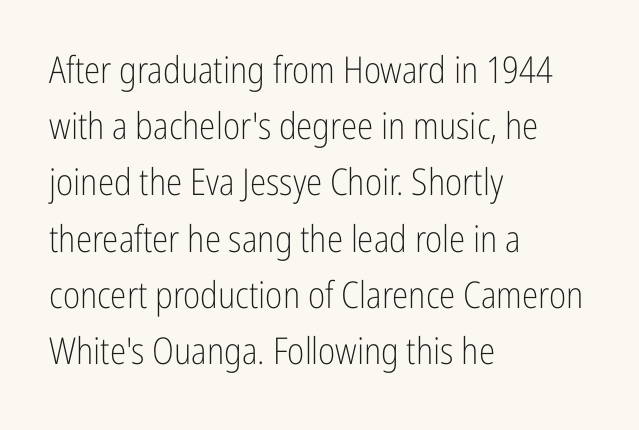
{"serif": "no", "italic": "no", "bold": "no", "weight": "light", "width": "condensed", "stroke_contrast": "low", "x_height": "medium", "monospaced": "no", "underline": "no", "align": "left", "line_spacing": "normal", "line_spacing_ratio": 1.52, "letter_spacing": "normal", "letter_spacing_em": 0.0, "glyph_px": 37}
